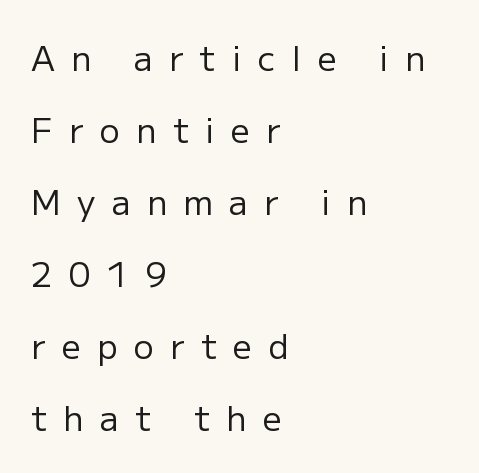
{"serif": "no", "italic": "no", "bold": "no", "weight": "regular", "width": "normal", "stroke_contrast": "low", "x_height": "medium", "monospaced": "no", "underline": "no", "align": "left", "line_spacing": "loose", "line_spacing_ratio": 2.12, "letter_spacing": "wide", "letter_spacing_em": 0.48, "glyph_px": 34}
